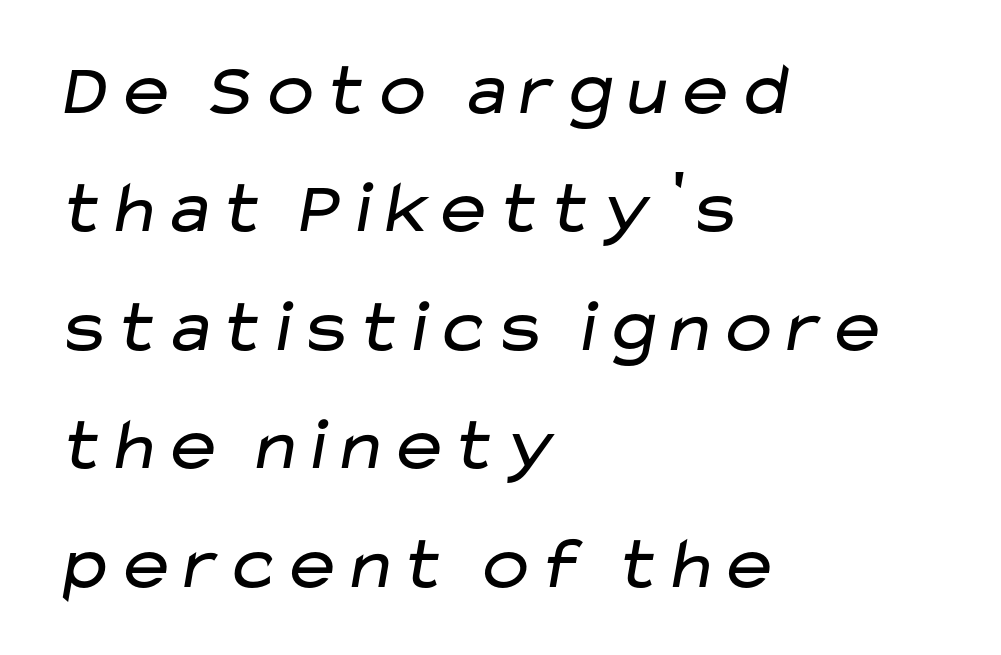
The image shows 75 px regular-weight, wide sans-serif type; set left-aligned, normal line spacing (1.58x), normal letter spacing, not underlined; low stroke contrast and a medium x-height.
